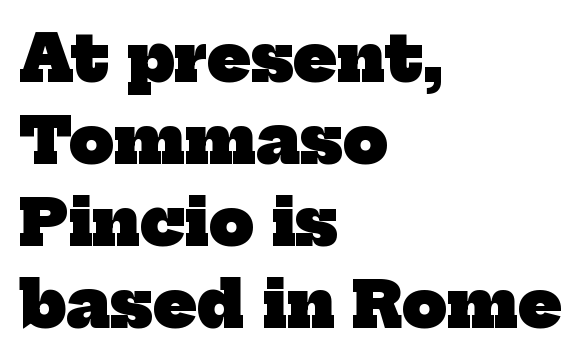
{"serif": "yes", "bold": "yes", "weight": "heavy", "width": "normal", "stroke_contrast": "low", "x_height": "medium", "monospaced": "no", "underline": "no", "align": "left", "line_spacing": "normal", "line_spacing_ratio": 1.3, "letter_spacing": "normal", "letter_spacing_em": 0.0, "glyph_px": 63}
